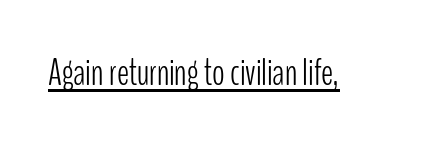
{"serif": "no", "italic": "no", "bold": "no", "weight": "light", "width": "condensed", "stroke_contrast": "low", "x_height": "medium", "monospaced": "no", "underline": "yes", "letter_spacing": "normal", "letter_spacing_em": 0.0, "glyph_px": 37}
